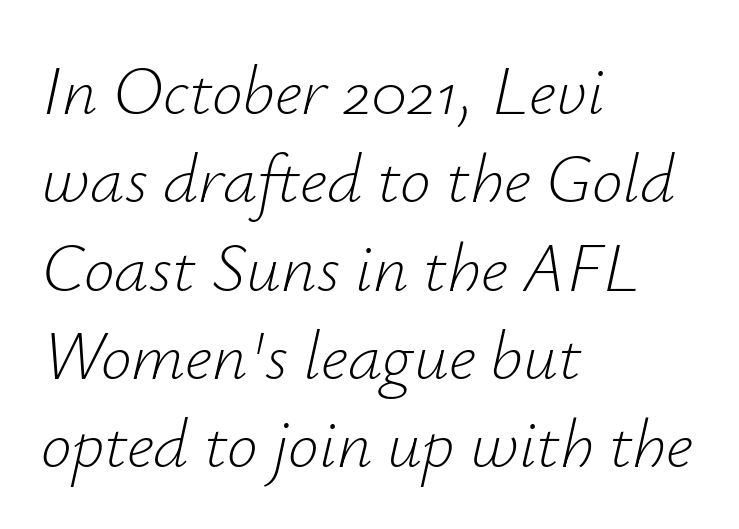
{"italic": "yes", "lean": "right", "slant_degrees": 12, "bold": "no", "weight": "light", "width": "normal", "stroke_contrast": "low", "x_height": "small", "monospaced": "no", "underline": "no", "align": "left", "line_spacing": "normal", "line_spacing_ratio": 1.28, "letter_spacing": "normal", "letter_spacing_em": 0.0, "glyph_px": 69}
